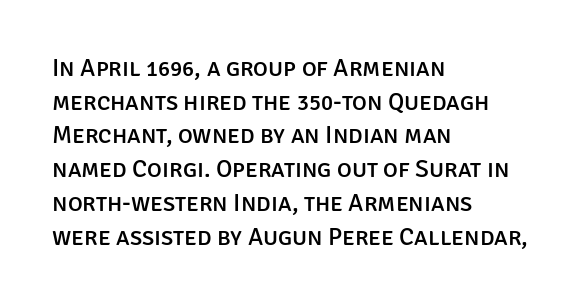
Caption: multi-line text, flush left, ragged right. The font's upright variant was chosen for this text. What stands out about the letter spacing? Nothing — it is the standard amount. Has an underline been added? It has not. This block has exactly the height ordinary leading produces.
